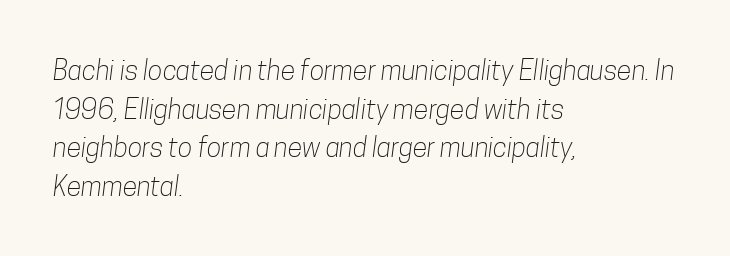
{"bold": "no", "underline": "no", "align": "left", "line_spacing": "normal", "line_spacing_ratio": 1.43, "letter_spacing": "normal", "letter_spacing_em": 0.0, "glyph_px": 27}
